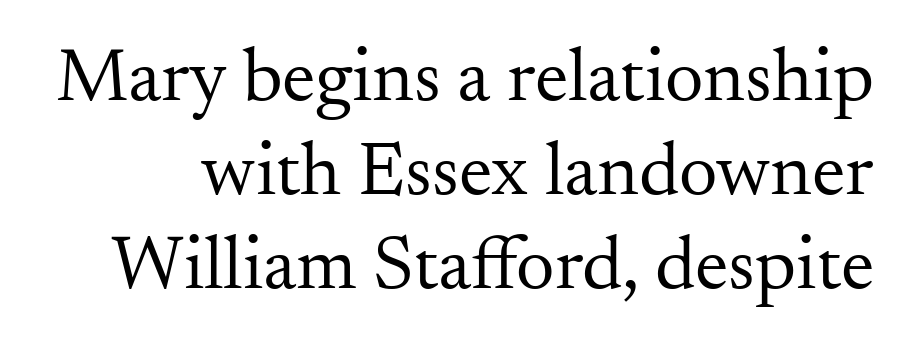
Stroke terminals: seriffed. Nothing heavy about these letters — not bold at all. Varying glyph widths throughout — classic text-font behaviour. How are the letters spaced? Ordinarily, with no added tracking. The baseline area is clear. A roman cut, with each character standing at attention.
